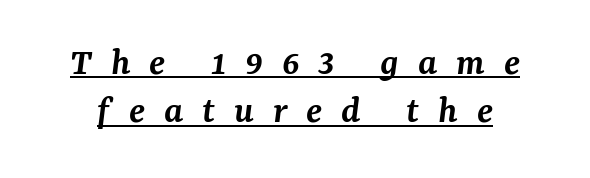
The image shows 40 px semibold serif type, italic (leaning right); set line spacing 1.21x, unusually wide letter spacing (+0.47 em), underlined; medium stroke contrast and a medium x-height.
